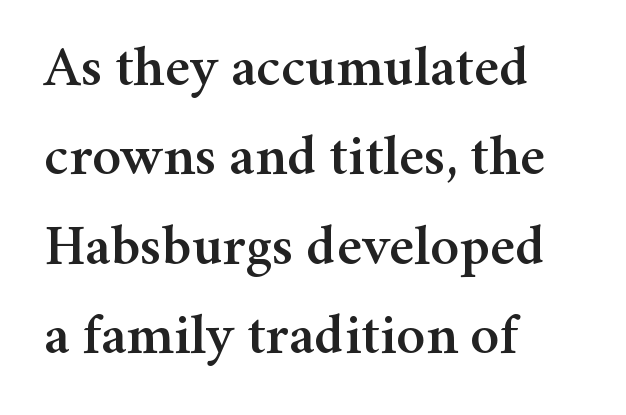
{"serif": "yes", "italic": "no", "width": "normal", "stroke_contrast": "medium", "x_height": "medium", "monospaced": "no", "underline": "no", "align": "left", "line_spacing": "normal", "line_spacing_ratio": 1.54, "letter_spacing": "normal", "letter_spacing_em": 0.0, "glyph_px": 58}
